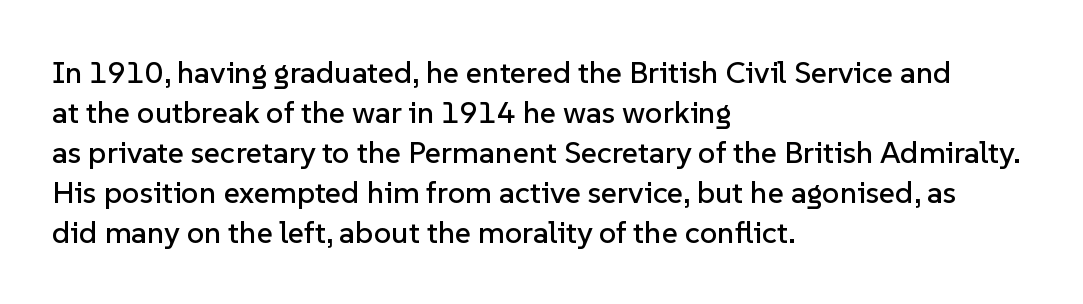
Q: Is the text italic (slanted)? A: No, it is upright.
Q: Is the typeface a serif or a sans-serif typeface? A: Sans-serif.
Q: Is the text underlined? A: No.
Q: How is the paragraph aligned? A: Left-aligned.
Q: Is the spacing between letters normal or unusually wide? A: Normal.
Q: Is the spacing between lines tight, normal or loose? A: Normal.
Q: Width (condensed, normal, or wide)? A: Normal.
Q: Stroke contrast? A: Low.
Q: x-height? A: Medium.
Q: Monospaced? A: No.
